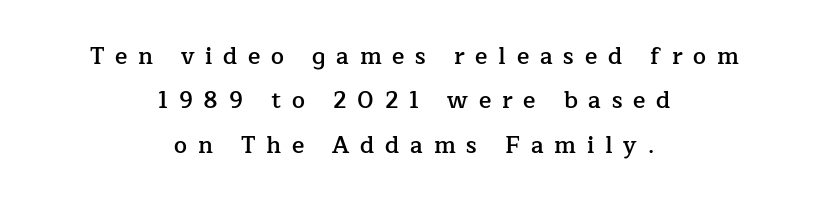
The typography opts for an upright posture over an oblique one. Semibold letterforms, between regular and bold. Where is the straight margin? There isn't one; the lines are centered. This sample trades compactness for vertical openness between lines.
